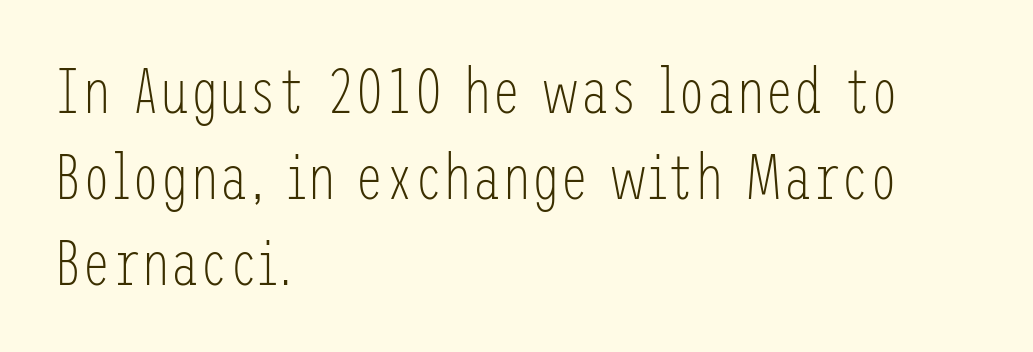
The rag falls on the right side of this text block. Unbolded letterforms with no extra heft. No italicization has been applied; the sample stays upright. Does the type have serifs? No, each stem ends abruptly. Normally led — the rows are evenly, conventionally spaced.
